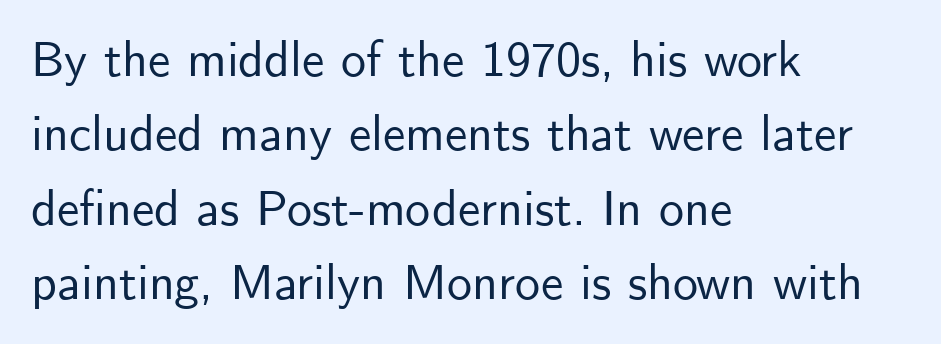
Normally led — the rows are evenly, conventionally spaced. Varying glyph widths throughout — classic text-font behaviour. Notice how the passage keeps a crisp vertical edge on the left only. You could call the tracking neutral — neither tight nor loose. Is this a sans? Yes — the strokes have no serifs.
